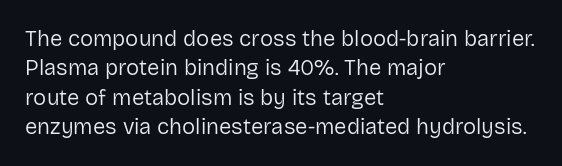
Q: Is the text bold? A: No.
Q: Is the text italic (slanted)? A: No, it is upright.
Q: Is the text underlined? A: No.
Q: How is the paragraph aligned? A: Left-aligned.
Q: Is the spacing between letters normal or unusually wide? A: Normal.
Q: Is the spacing between lines tight, normal or loose? A: Normal.
